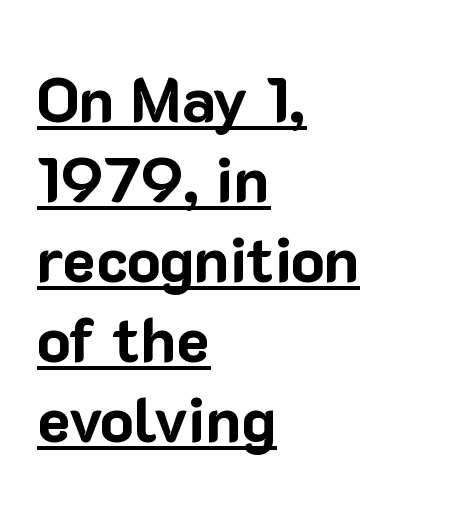
The image shows 63 px bold sans-serif type, upright; set left-aligned, normal line spacing (1.27x), normal letter spacing, underlined; low stroke contrast and a medium x-height.
